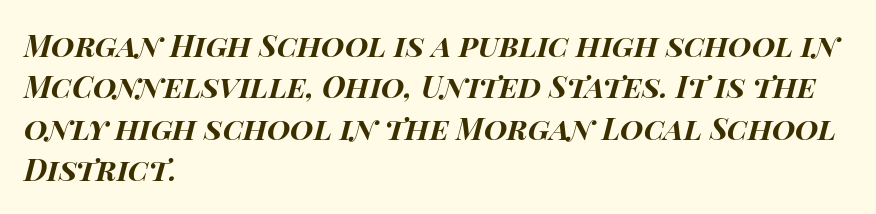
The image shows 30 px bold, wide type, italic (leaning right); set left-aligned, normal line spacing (1.38x), normal letter spacing, not underlined; high stroke contrast and a large x-height.
